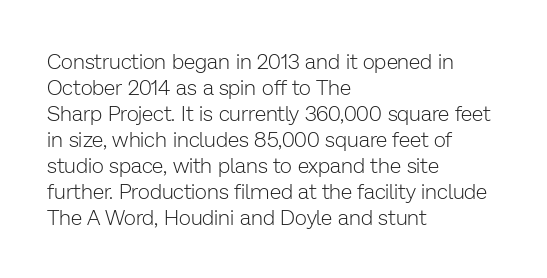
The image shows 21 px text type, upright; set left-aligned, line spacing 1.24x, normal letter spacing, not underlined.
